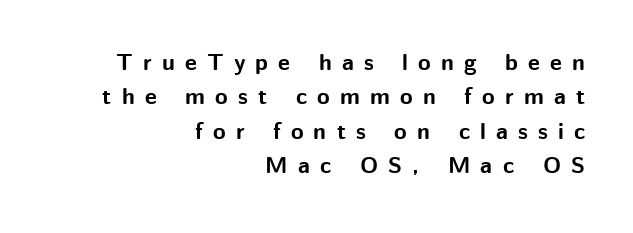
The image shows 23 px bold type, upright; set right-aligned, normal line spacing (1.5x), unusually wide letter spacing (+0.44 em), not underlined.
